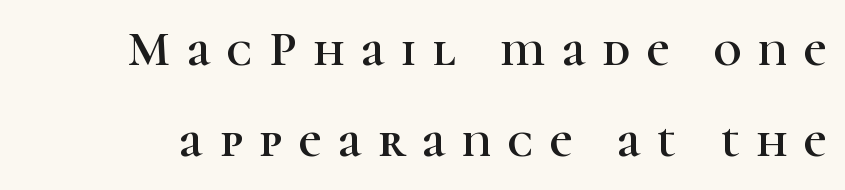
{"serif": "yes", "italic": "no", "width": "normal", "stroke_contrast": "high", "x_height": "medium", "monospaced": "no", "underline": "no", "line_spacing_ratio": 1.85, "letter_spacing": "wide", "letter_spacing_em": 0.34, "glyph_px": 49}
